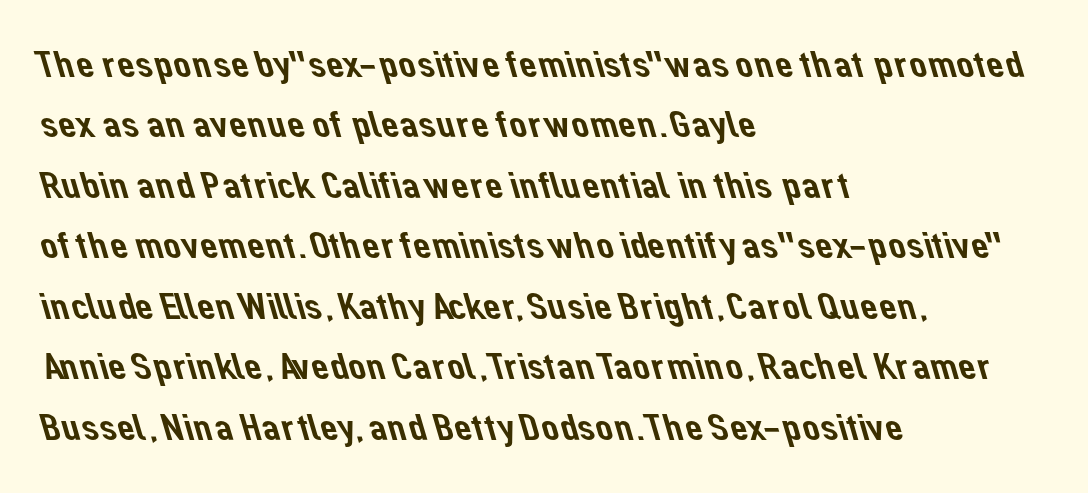
The image shows 39 px sans-serif type; set left-aligned, normal line spacing (1.55x), normal letter spacing, not underlined; low stroke contrast and a medium x-height.
